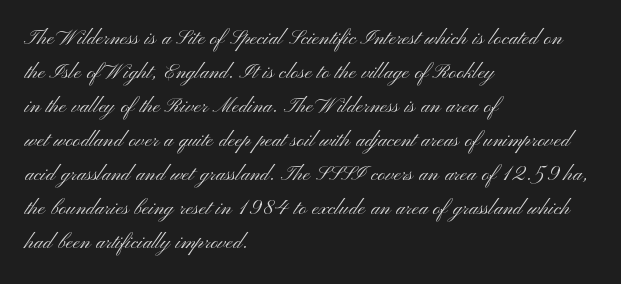
Descenders are the only things crossing below the line. All the whitespace from short lines collects on the right. The letters sit at their default tracking, neither squeezed nor spread.
